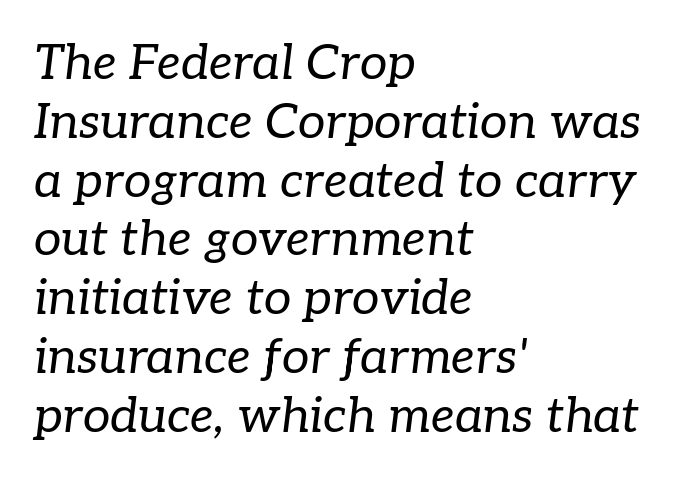
The image shows 49 px regular-weight serif type, italic (leaning right); set left-aligned, line spacing 1.2x, normal letter spacing, not underlined; low stroke contrast and a medium x-height.
